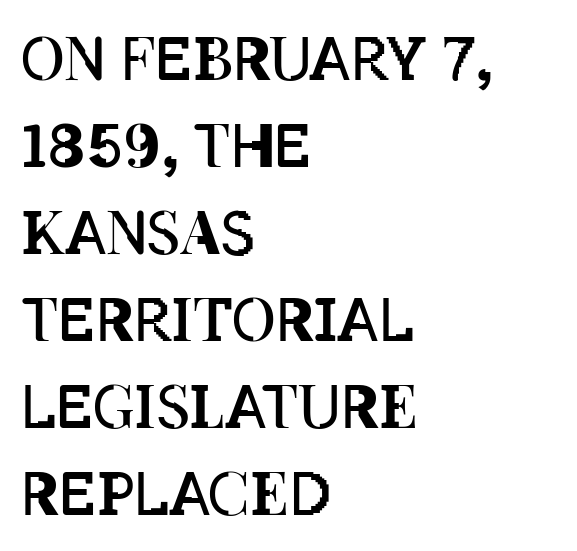
The zone under the glyphs is completely vacant. The tracking reads as untouched default to a designer's eye. This is the regular roman posture of the typeface. The cut favours lightness, reaching ordinary text weight at its darkest. Does the leading feel generous? No, just average.
